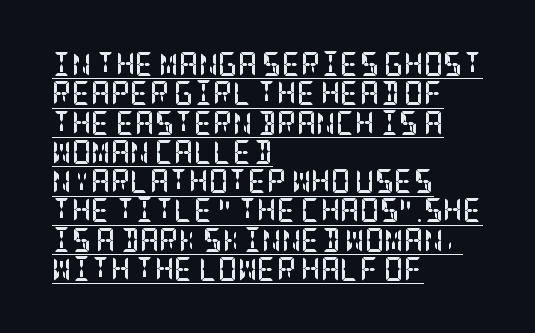
The image shows 24 px bold type, upright; set left-aligned, line spacing 1.22x, normal letter spacing, underlined.
